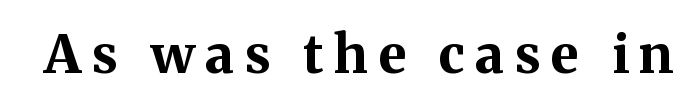
{"serif": "yes", "italic": "no", "bold": "yes", "weight": "bold", "width": "normal", "stroke_contrast": "medium", "x_height": "medium", "monospaced": "no", "underline": "no", "letter_spacing": "wide", "letter_spacing_em": 0.2, "glyph_px": 53}
